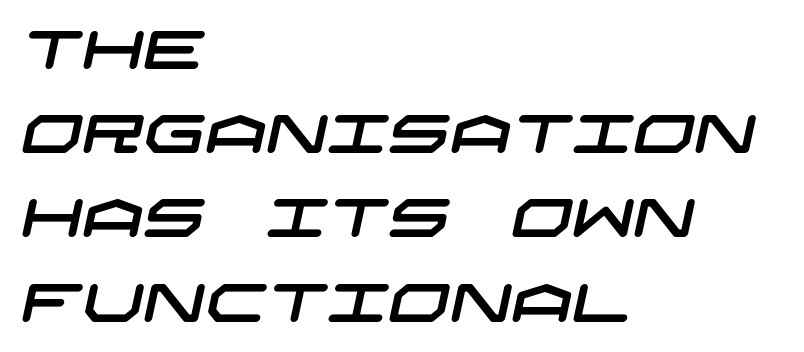
Letterform terminals end flat and unadorned throughout the passage. Whoever set this chose a conventional vertical rhythm. Typeset ragged right — the left edge is the straight one. Caption: standard tracking, unaltered. Descenders are the only things crossing below the line.
